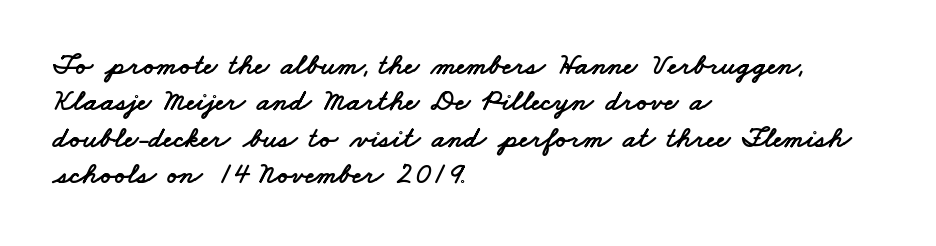
Q: Is the typeface a serif or a sans-serif typeface? A: Sans-serif.
Q: Is the text underlined? A: No.
Q: How is the paragraph aligned? A: Left-aligned.
Q: Is the spacing between letters normal or unusually wide? A: Normal.
Q: Width (condensed, normal, or wide)? A: Wide.
Q: Stroke contrast? A: Low.
Q: x-height? A: Small.
Q: Monospaced? A: No.
